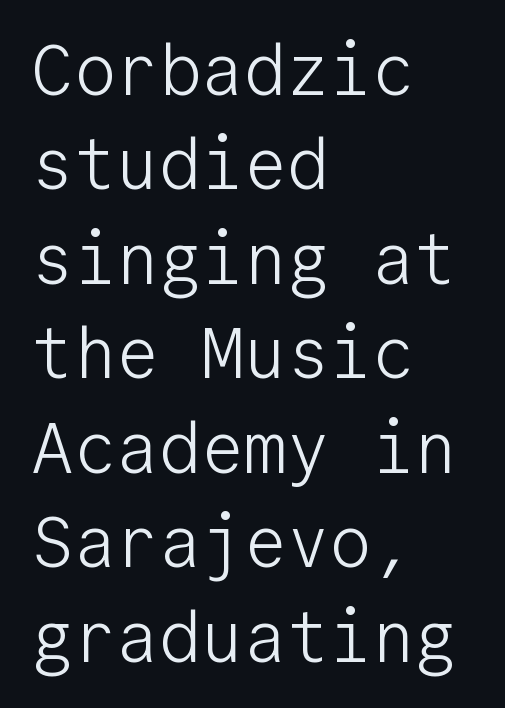
Q: Is the text bold? A: No.
Q: Is the text italic (slanted)? A: No, it is upright.
Q: Is the typeface a serif or a sans-serif typeface? A: Sans-serif.
Q: Is the text underlined? A: No.
Q: How is the paragraph aligned? A: Left-aligned.
Q: Is the spacing between letters normal or unusually wide? A: Normal.
Q: Is the spacing between lines tight, normal or loose? A: Normal.
Q: Width (condensed, normal, or wide)? A: Normal.
Q: Stroke contrast? A: Low.
Q: x-height? A: Medium.
Q: Monospaced? A: Yes.
